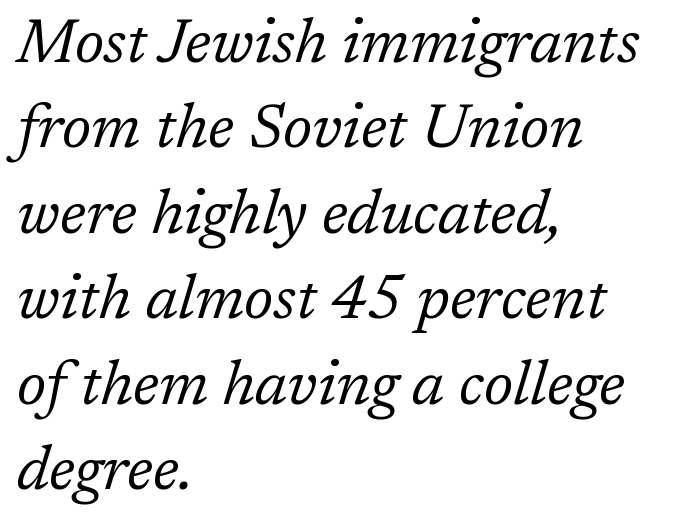
{"serif": "yes", "italic": "yes", "lean": "right", "slant_degrees": 17, "bold": "no", "weight": "regular", "width": "normal", "stroke_contrast": "low", "x_height": "medium", "monospaced": "no", "underline": "no", "align": "left", "line_spacing": "normal", "line_spacing_ratio": 1.4, "letter_spacing": "normal", "letter_spacing_em": 0.0, "glyph_px": 61}
